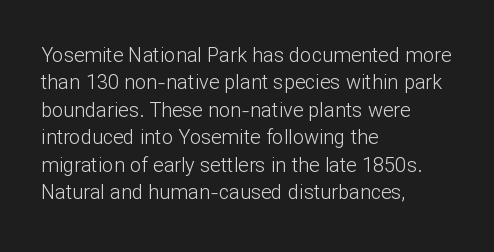
{"italic": "no", "bold": "no", "underline": "no", "align": "left", "line_spacing": "normal", "line_spacing_ratio": 1.37, "letter_spacing": "normal", "letter_spacing_em": 0.0, "glyph_px": 20}
